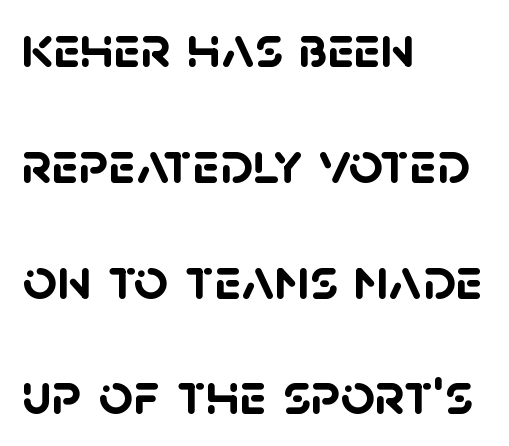
The setting favours the left margin, as ordinary paragraphs usually do. Horizontal bands of white between lines are thick stripes. The zone under the glyphs is completely vacant. Proportional: the letters do not fall into vertical columns.
